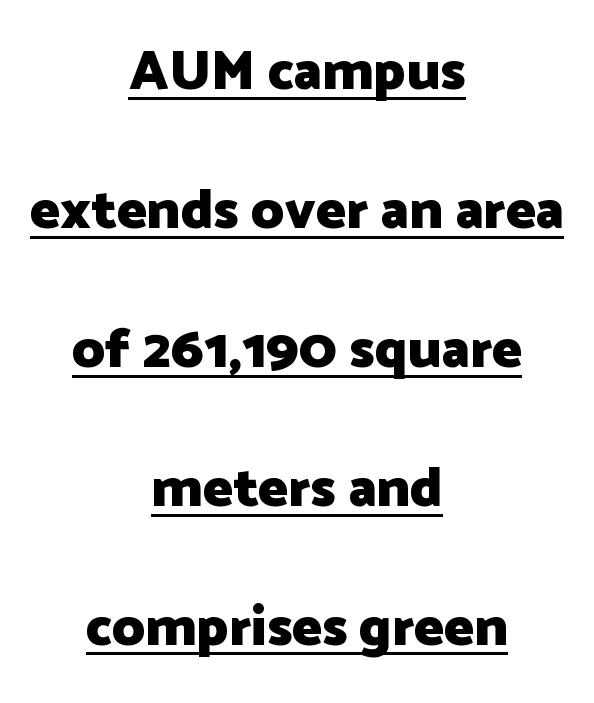
{"serif": "no", "italic": "no", "bold": "yes", "weight": "heavy", "width": "normal", "stroke_contrast": "low", "x_height": "medium", "monospaced": "no", "underline": "yes", "align": "center", "line_spacing": "loose", "line_spacing_ratio": 2.48, "letter_spacing": "normal", "letter_spacing_em": 0.0, "glyph_px": 56}
